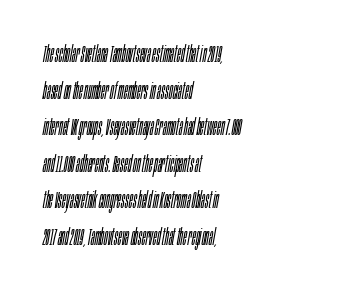
Q: Is the text bold? A: No.
Q: Is the text italic (slanted)? A: Yes, it leans right by about 10 degrees.
Q: Is the text underlined? A: No.
Q: How is the paragraph aligned? A: Left-aligned.
Q: Is the spacing between letters normal or unusually wide? A: Normal.
Q: Is the spacing between lines tight, normal or loose? A: Normal.
